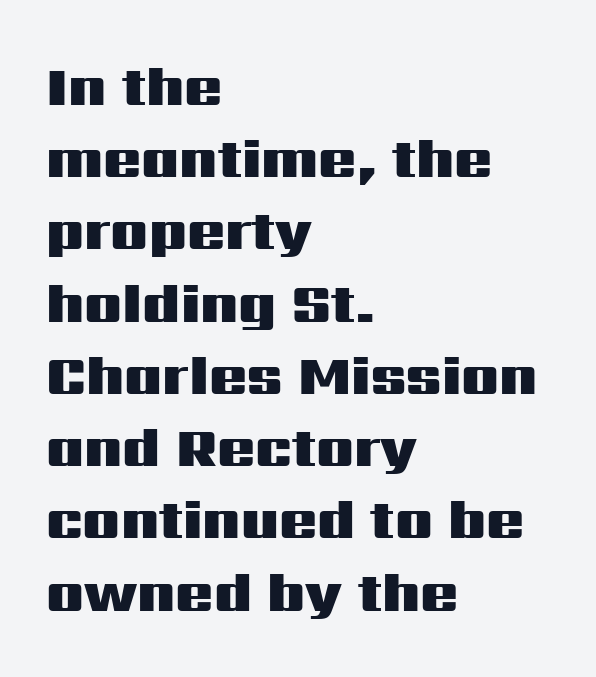
The image shows 56 px heavy, wide sans-serif type, upright; set left-aligned, normal line spacing (1.29x), normal letter spacing, not underlined; medium stroke contrast and a medium x-height.
